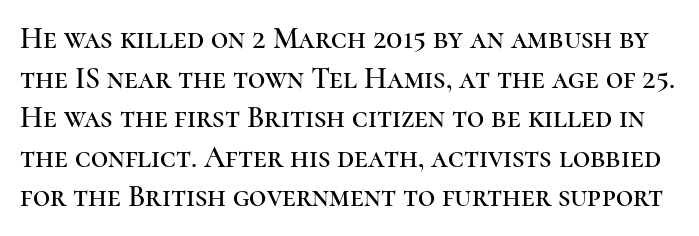
Q: Is the text italic (slanted)? A: No, it is upright.
Q: Is the typeface a serif or a sans-serif typeface? A: Serif.
Q: Is the text underlined? A: No.
Q: Is the spacing between letters normal or unusually wide? A: Normal.
Q: Is the spacing between lines tight, normal or loose? A: Normal.
Q: Width (condensed, normal, or wide)? A: Normal.
Q: Stroke contrast? A: High.
Q: x-height? A: Medium.
Q: Monospaced? A: No.
